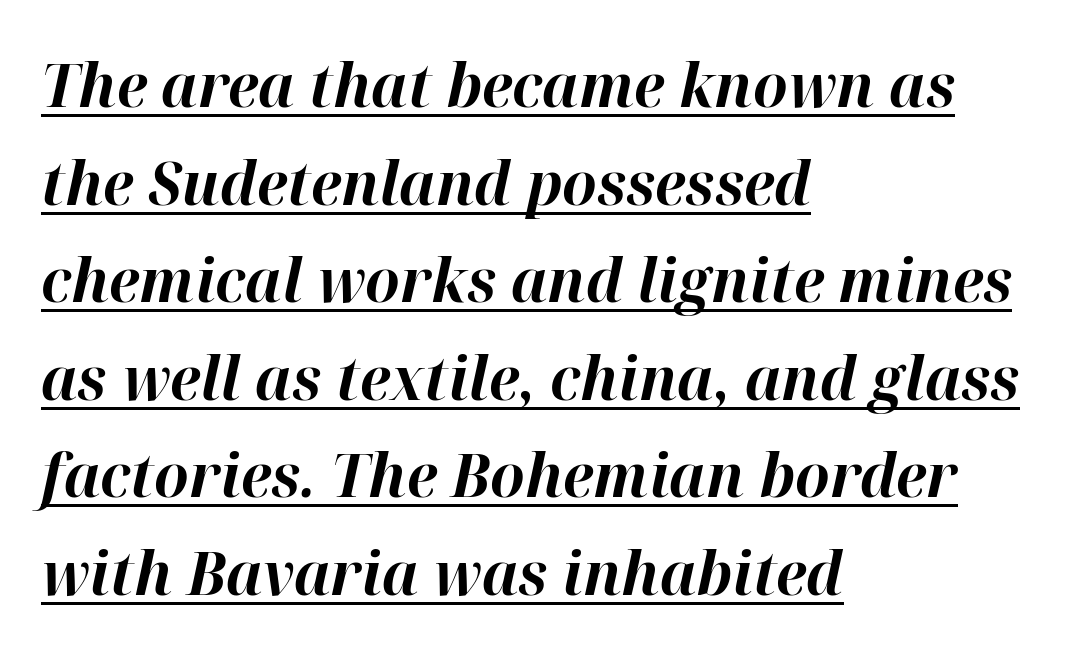
{"italic": "yes", "lean": "right", "slant_degrees": 12, "bold": "yes", "weight": "bold", "width": "normal", "stroke_contrast": "high", "x_height": "medium", "monospaced": "no", "underline": "yes", "align": "left", "line_spacing": "normal", "line_spacing_ratio": 1.6, "letter_spacing": "normal", "letter_spacing_em": 0.0, "glyph_px": 61}
